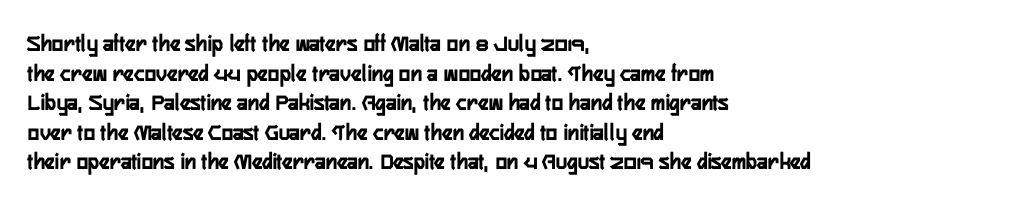
The rag falls on the right side of this text block. This sample uses an upright cut, with every glyph sitting square on the baseline. This sample uses plain, unmodified letter spacing. The strip under each line holds only bare page.
